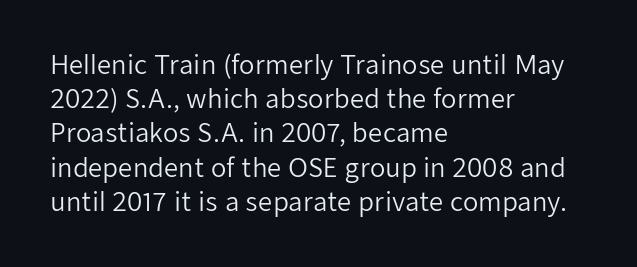
The area under the type is left untouched. A roman cut, with each character standing at attention. Observe the ordinary spacing: letters are neighbours, not strangers. Notice how the passage keeps a crisp vertical edge on the left only.
